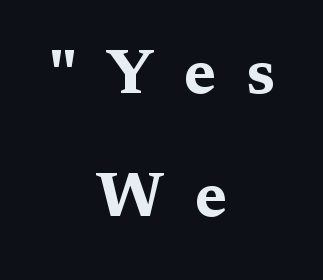
Here the designer chose a conventional face with non-uniform glyph widths. A great deal of white space separates one row of letters from the next. Serif or sans? Serif — the stroke terminals have little feet. Someone cranked the tracking dial way up on this one. Heft: maximum for text — a bold.
